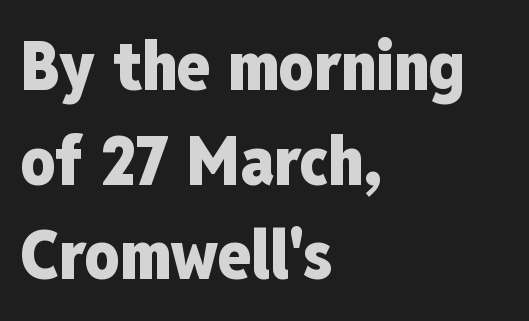
The type sits square on the baseline with zero lean. Rule under the text: the space is simply empty. These lines keep a tight, regular rhythm from letter to letter. This is heavy type, rendered in bold.
